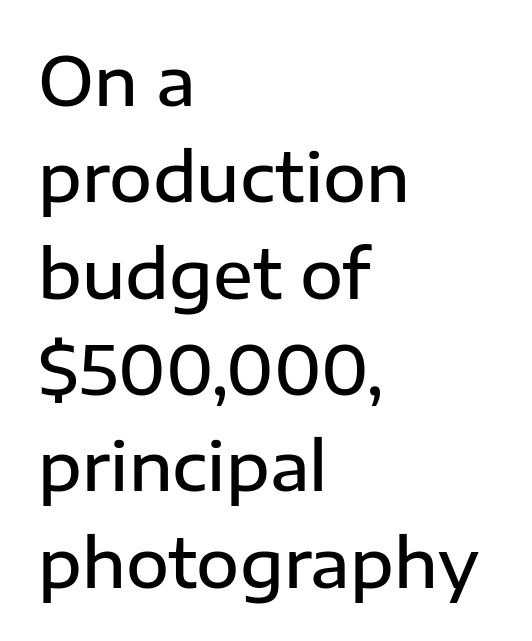
Q: Is the text bold? A: Semi-bold.
Q: Is the text italic (slanted)? A: No, it is upright.
Q: Is the typeface a serif or a sans-serif typeface? A: Sans-serif.
Q: Is the text underlined? A: No.
Q: How is the paragraph aligned? A: Left-aligned.
Q: Is the spacing between letters normal or unusually wide? A: Normal.
Q: Is the spacing between lines tight, normal or loose? A: Normal.
Q: Width (condensed, normal, or wide)? A: Normal.
Q: Stroke contrast? A: Low.
Q: x-height? A: Medium.
Q: Monospaced? A: No.
